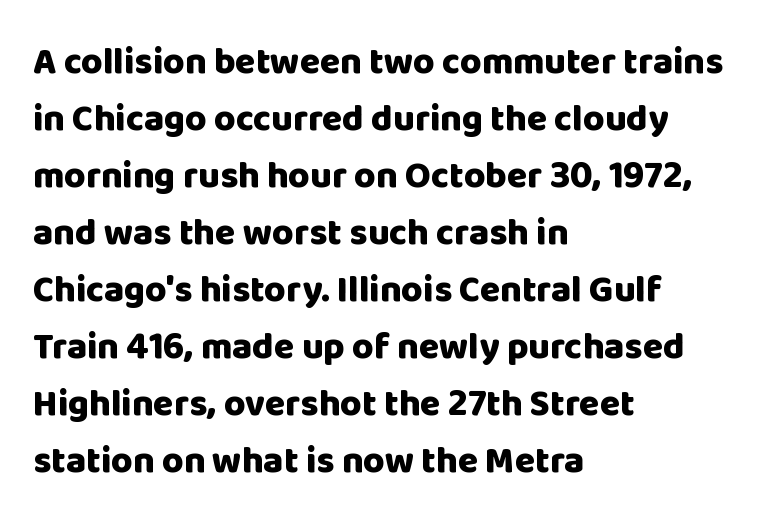
Q: Is the text bold? A: Yes.
Q: Is the text italic (slanted)? A: No, it is upright.
Q: Is the typeface a serif or a sans-serif typeface? A: Sans-serif.
Q: Is the text underlined? A: No.
Q: How is the paragraph aligned? A: Left-aligned.
Q: Is the spacing between letters normal or unusually wide? A: Normal.
Q: Is the spacing between lines tight, normal or loose? A: Normal.
Q: Width (condensed, normal, or wide)? A: Normal.
Q: Stroke contrast? A: Low.
Q: x-height? A: Large.
Q: Monospaced? A: No.
